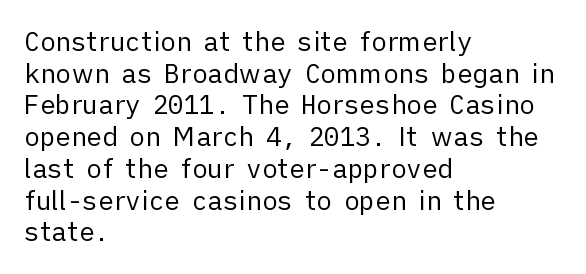
{"italic": "no", "bold": "no", "underline": "no", "align": "left", "line_spacing_ratio": 1.22, "letter_spacing": "normal", "letter_spacing_em": 0.0, "glyph_px": 26}
